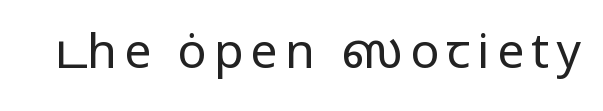
Q: Is the text bold? A: No.
Q: Is the text italic (slanted)? A: No, it is upright.
Q: Is the typeface a serif or a sans-serif typeface? A: Sans-serif.
Q: Is the text underlined? A: No.
Q: Width (condensed, normal, or wide)? A: Normal.
Q: Stroke contrast? A: Low.
Q: x-height? A: Medium.
Q: Monospaced? A: No.
